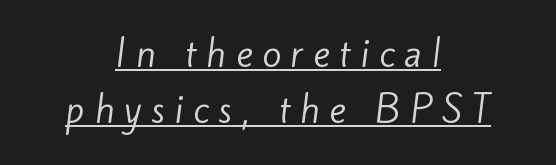
{"serif": "no", "bold": "no", "weight": "regular", "width": "normal", "stroke_contrast": "low", "x_height": "small", "monospaced": "no", "underline": "yes", "align": "center", "line_spacing": "normal", "line_spacing_ratio": 1.61, "letter_spacing": "wide", "letter_spacing_em": 0.28, "glyph_px": 35}
